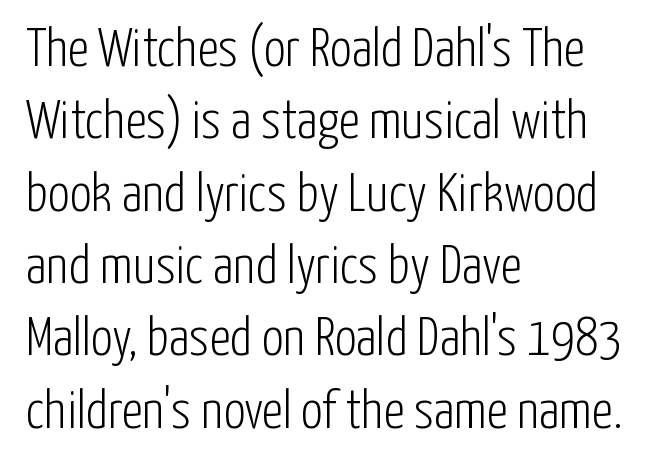
{"serif": "no", "italic": "no", "bold": "no", "weight": "light", "width": "condensed", "stroke_contrast": "low", "x_height": "medium", "monospaced": "no", "underline": "no", "align": "left", "line_spacing": "normal", "line_spacing_ratio": 1.34, "letter_spacing": "normal", "letter_spacing_em": 0.0, "glyph_px": 54}
